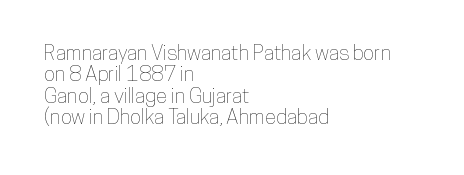
{"italic": "no", "underline": "no", "align": "left", "line_spacing": "tight", "line_spacing_ratio": 1.02, "letter_spacing": "normal", "letter_spacing_em": 0.0, "glyph_px": 21}
